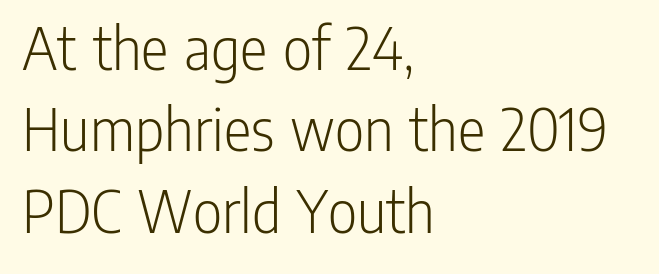
The image shows 64 px light, condensed sans-serif type, upright; set left-aligned, normal line spacing (1.27x), normal letter spacing, not underlined; low stroke contrast and a medium x-height.
